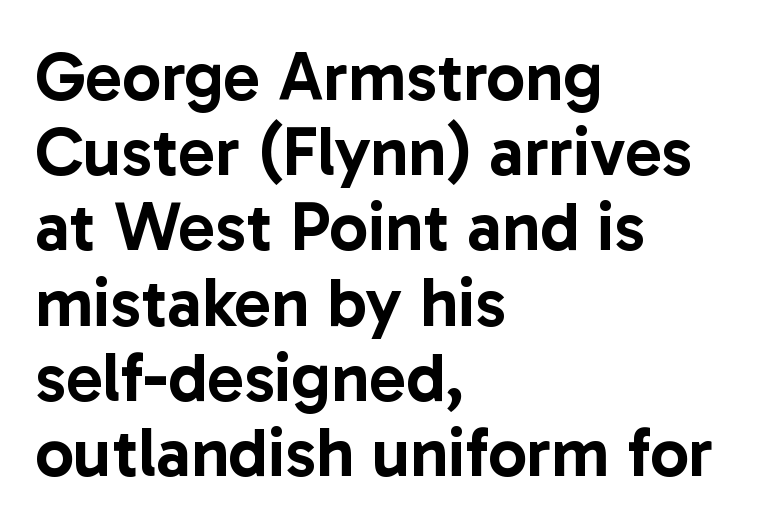
Typographically, this falls in the sans-serif category. Layout note: lines flush left. The type sits square on the baseline with zero lean. What's the leading like? Squeezed, with rows nearly overlapping. Descender tails drop into unmarked territory. Words appear dense and cohesive because spacing is normal.
